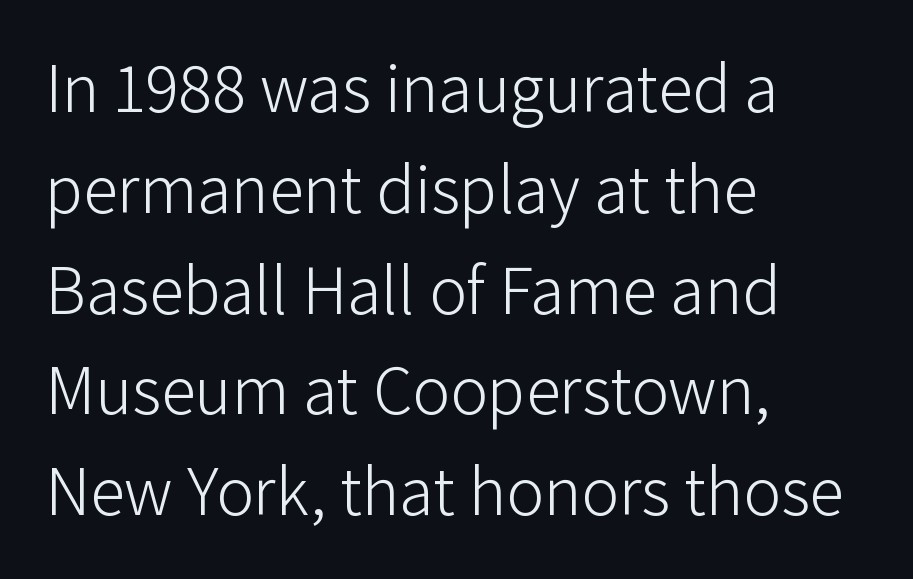
{"serif": "no", "italic": "no", "bold": "no", "weight": "light", "width": "normal", "stroke_contrast": "low", "x_height": "medium", "monospaced": "no", "underline": "no", "align": "left", "line_spacing": "normal", "line_spacing_ratio": 1.44, "letter_spacing": "normal", "letter_spacing_em": 0.0, "glyph_px": 70}
